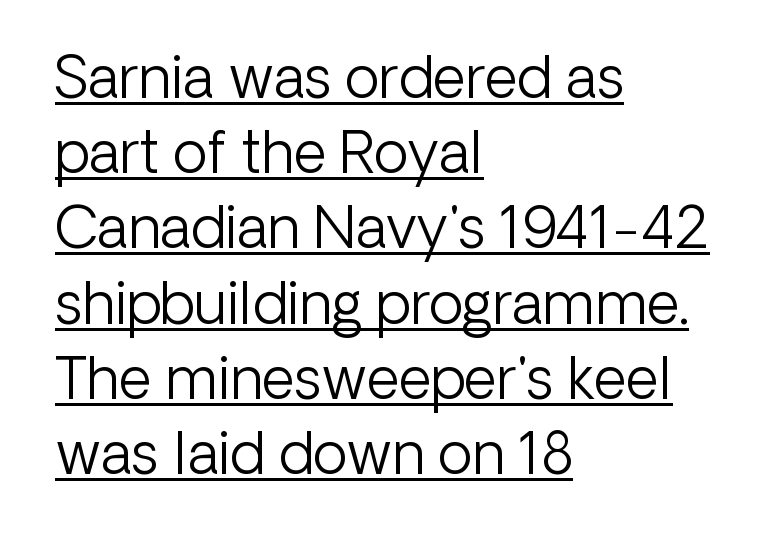
The image shows 57 px light sans-serif type, upright; set left-aligned, normal line spacing (1.32x), normal letter spacing, underlined; low stroke contrast and a medium x-height.
